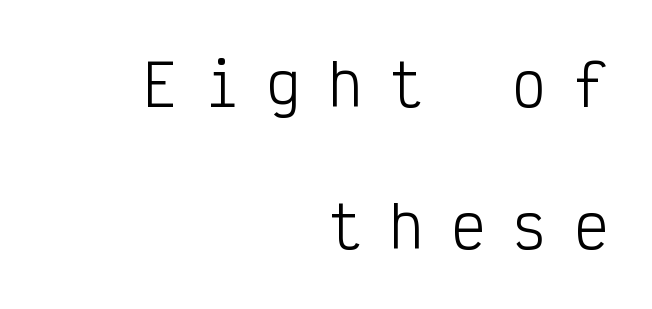
Q: Is the text bold? A: No.
Q: Is the text italic (slanted)? A: No, it is upright.
Q: Is the typeface a serif or a sans-serif typeface? A: Sans-serif.
Q: Is the text underlined? A: No.
Q: How is the paragraph aligned? A: Right-aligned.
Q: Is the spacing between letters normal or unusually wide? A: Unusually wide.
Q: Is the spacing between lines tight, normal or loose? A: Loose.
Q: Width (condensed, normal, or wide)? A: Condensed.
Q: Stroke contrast? A: Low.
Q: x-height? A: Medium.
Q: Monospaced? A: Yes.
